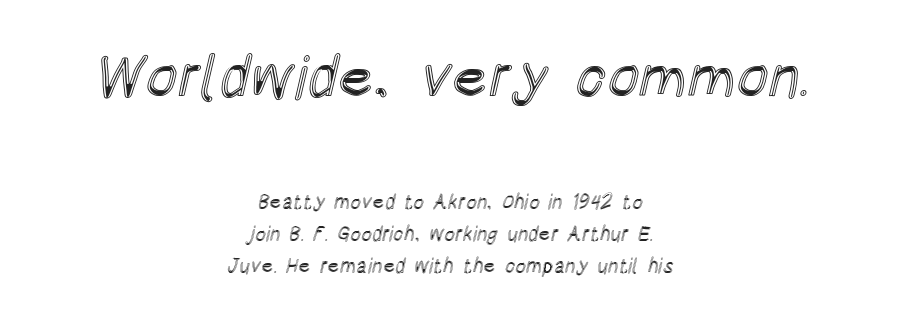
The image shows 60 px condensed type; set centered, normal line spacing (1.6x), normal letter spacing, not underlined; the first (top) block is 3.0x larger; a large x-height.
